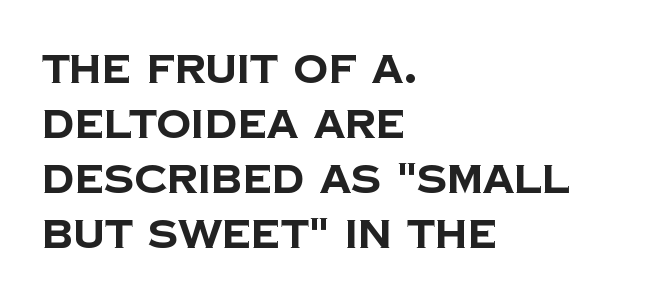
{"serif": "no", "bold": "yes", "weight": "bold", "width": "normal", "stroke_contrast": "low", "x_height": "large", "monospaced": "no", "underline": "no", "align": "left", "line_spacing": "normal", "line_spacing_ratio": 1.41, "letter_spacing": "normal", "letter_spacing_em": 0.0, "glyph_px": 39}
